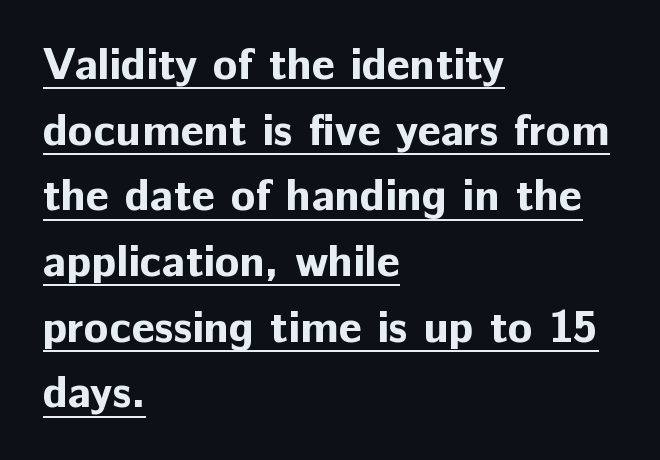
{"serif": "no", "italic": "no", "bold": "yes", "weight": "bold", "width": "normal", "stroke_contrast": "low", "x_height": "medium", "monospaced": "no", "underline": "yes", "align": "left", "line_spacing": "normal", "line_spacing_ratio": 1.46, "letter_spacing": "normal", "letter_spacing_em": 0.0, "glyph_px": 45}
